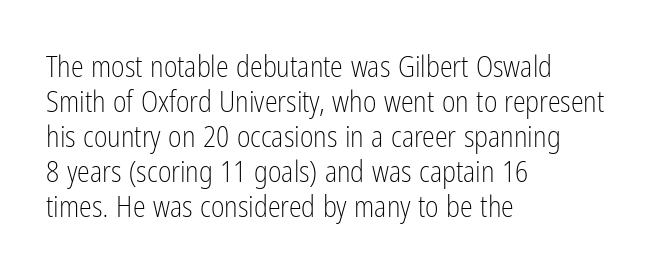
The image shows 29 px light, condensed sans-serif type, upright; set left-aligned, line spacing 1.21x, normal letter spacing, not underlined; low stroke contrast and a medium x-height.
